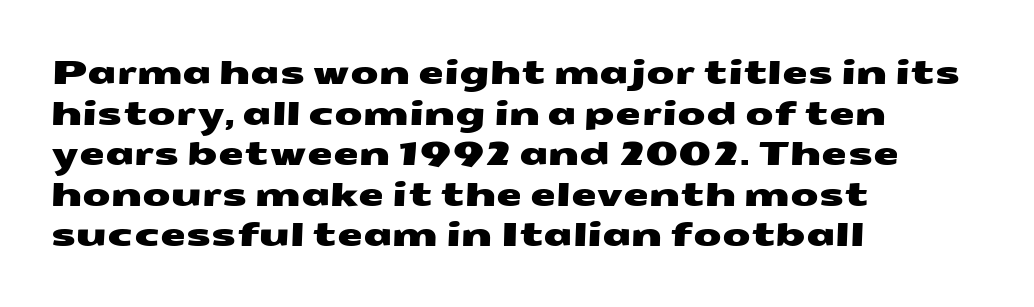
This rendering uses left alignment, leaving the right contour irregular. Varying glyph widths throughout — classic text-font behaviour. Is this a sans? Yes — the strokes have no serifs. Nothing unusual about the tracking: characters are spaced as the font intends. Bare-footed words on every line.
